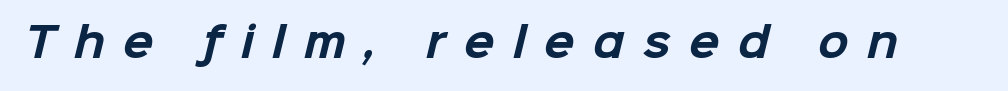
The image shows 40 px bold sans-serif type; set unusually wide letter spacing (+0.46 em), not underlined; low stroke contrast and a medium x-height.
